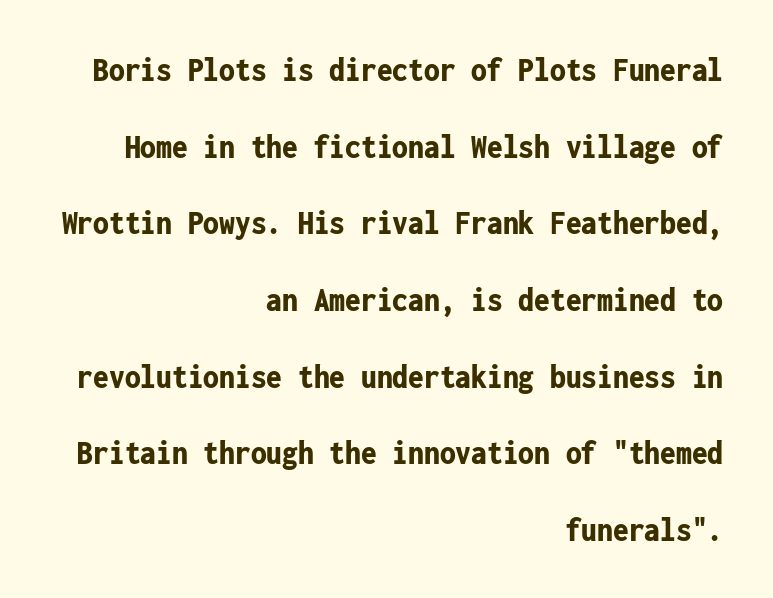
The image shows 35 px bold, condensed sans-serif type, upright, monospaced; set right-aligned, loose line spacing (2.19x), normal letter spacing, not underlined; low stroke contrast and a medium x-height.
